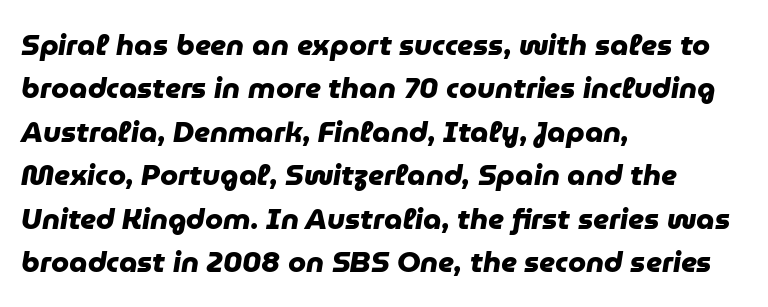
Q: Is the text bold? A: Yes.
Q: Is the typeface a serif or a sans-serif typeface? A: Sans-serif.
Q: Is the text underlined? A: No.
Q: How is the paragraph aligned? A: Left-aligned.
Q: Is the spacing between letters normal or unusually wide? A: Normal.
Q: Is the spacing between lines tight, normal or loose? A: Normal.
Q: Width (condensed, normal, or wide)? A: Normal.
Q: Stroke contrast? A: Low.
Q: x-height? A: Medium.
Q: Monospaced? A: No.
